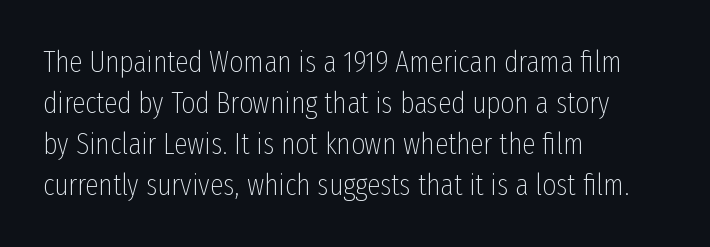
Check under the words: just untouched page. The leading is moderate, giving the passage an even texture. Is this a heavy cut? Hardly; it is regular or lighter. A classic flush-left, rag-right setting is used for this passage.
